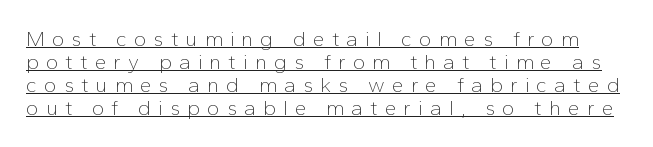
{"italic": "no", "bold": "no", "underline": "yes", "line_spacing": "tight", "line_spacing_ratio": 1.09, "letter_spacing": "wide", "letter_spacing_em": 0.34, "glyph_px": 21}
